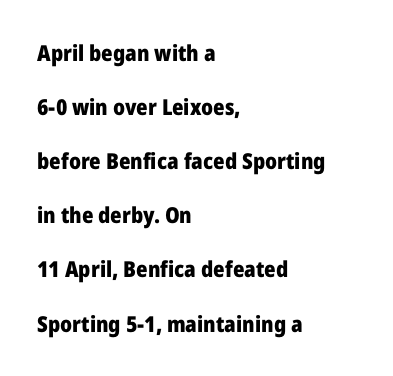
The image shows 22 px bold type, upright; set left-aligned, loose line spacing (2.46x), normal letter spacing, not underlined.
